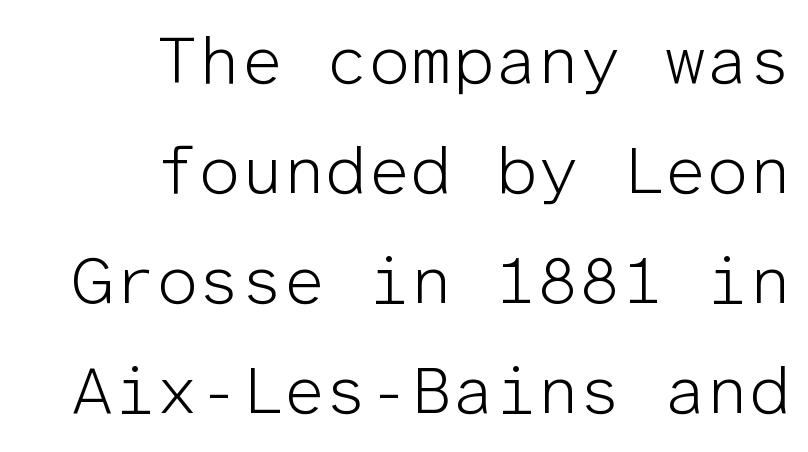
Q: Is the text bold? A: No.
Q: Is the text italic (slanted)? A: No, it is upright.
Q: Is the typeface a serif or a sans-serif typeface? A: Sans-serif.
Q: Is the text underlined? A: No.
Q: How is the paragraph aligned? A: Right-aligned.
Q: Is the spacing between letters normal or unusually wide? A: Normal.
Q: Is the spacing between lines tight, normal or loose? A: Normal.
Q: Width (condensed, normal, or wide)? A: Normal.
Q: Stroke contrast? A: Low.
Q: x-height? A: Medium.
Q: Monospaced? A: Yes.
